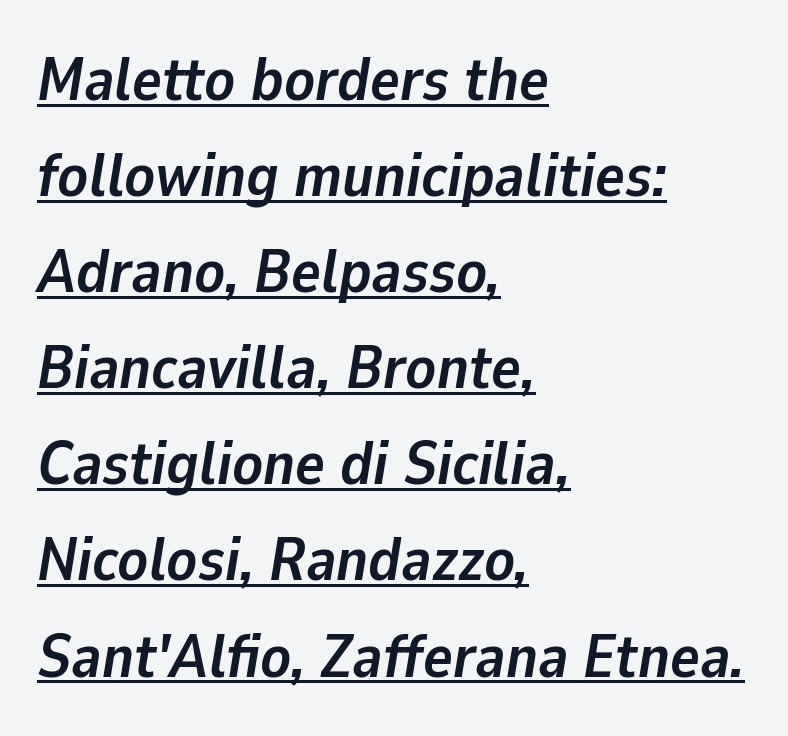
Nobody touched the tracking dial on this one. The passage shown stacks its lines at a standard gap. Yep, that's italic — everything's leaning. Line starts are locked; line ends wander. Character widths vary here, with narrow letters taking less room than wide ones. The lettering is marked with a stroke running underneath it.
